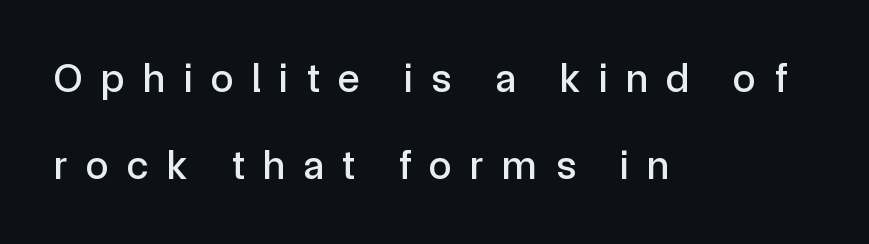
{"serif": "no", "italic": "no", "width": "normal", "x_height": "medium", "monospaced": "no", "underline": "no", "align": "left", "line_spacing": "loose", "line_spacing_ratio": 2.13, "letter_spacing": "wide", "letter_spacing_em": 0.45, "glyph_px": 41}
